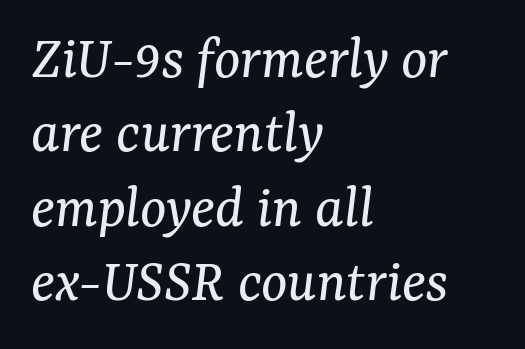
Q: Is the text bold? A: No.
Q: Is the text italic (slanted)? A: Yes, it leans right by about 7 degrees.
Q: Is the typeface a serif or a sans-serif typeface? A: Serif.
Q: Is the text underlined? A: No.
Q: How is the paragraph aligned? A: Left-aligned.
Q: Is the spacing between letters normal or unusually wide? A: Normal.
Q: Width (condensed, normal, or wide)? A: Normal.
Q: Stroke contrast? A: Medium.
Q: x-height? A: Medium.
Q: Monospaced? A: No.
